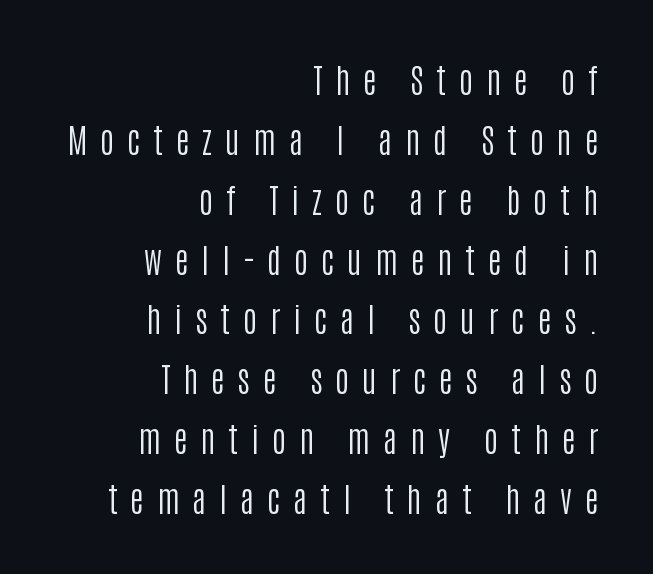
It's the straight-up-and-down kind of type. Type without underlining. Grotesque or geometric, the face here clearly has no serifs. Display-style spreading of the glyphs; the letterfit is very open.
